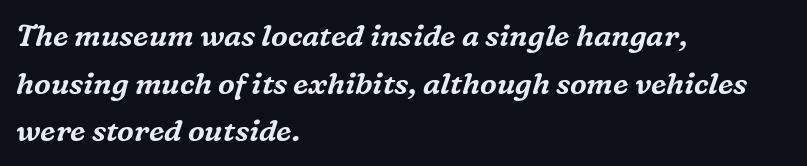
The image shows 30 px serif type, italic (leaning right); set left-aligned, normal line spacing (1.59x), normal letter spacing, not underlined; medium stroke contrast and a medium x-height.
